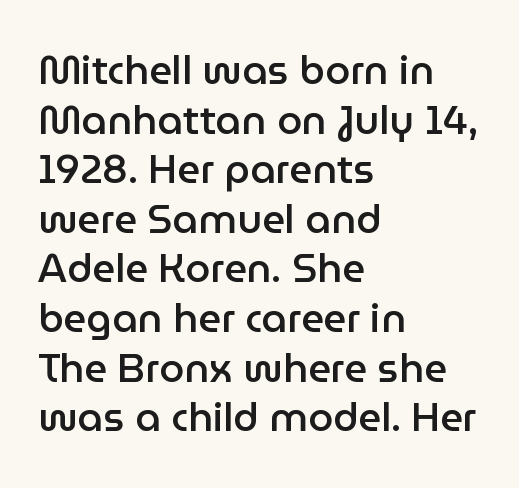
The specimen omits any rule beneath the text block's lines. The specimen reads as upright at a glance. Between one letter and the next there's only the usual sliver of space. Layout note: lines flush left.
